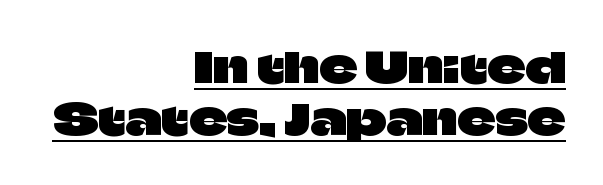
Q: Is the text italic (slanted)? A: No, it is upright.
Q: Is the typeface a serif or a sans-serif typeface? A: Sans-serif.
Q: Is the text underlined? A: Yes.
Q: How is the paragraph aligned? A: Right-aligned.
Q: Is the spacing between letters normal or unusually wide? A: Normal.
Q: Is the spacing between lines tight, normal or loose? A: Normal.
Q: Width (condensed, normal, or wide)? A: Normal.
Q: Stroke contrast? A: Low.
Q: x-height? A: Large.
Q: Monospaced? A: No.
